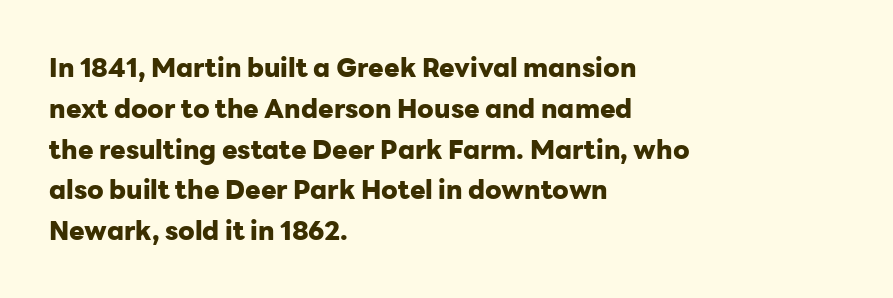
{"italic": "no", "bold": "yes", "underline": "no", "align": "left", "line_spacing": "normal", "line_spacing_ratio": 1.57, "letter_spacing": "normal", "letter_spacing_em": 0.0, "glyph_px": 26}
